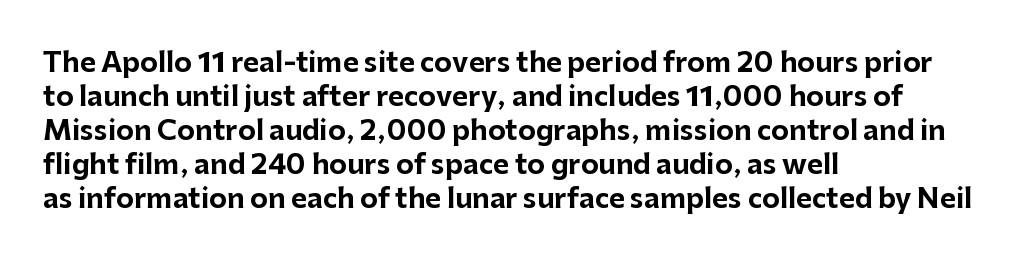
Does the weight exceed regular? Yes, all the way to bold. Short note: letters normally spaced. The space beneath each line is pristine and unruled. The typesetter chose a ragged-right arrangement here. Posture: vertical. The passage shown stacks its lines at a standard gap.
